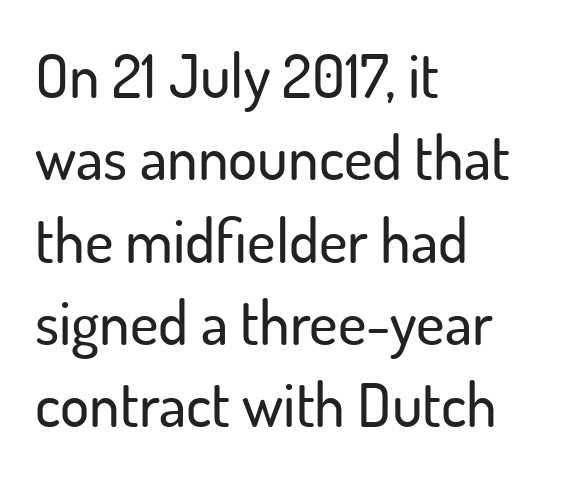
Q: Is the text italic (slanted)? A: No, it is upright.
Q: Is the typeface a serif or a sans-serif typeface? A: Sans-serif.
Q: Is the text underlined? A: No.
Q: How is the paragraph aligned? A: Left-aligned.
Q: Is the spacing between letters normal or unusually wide? A: Normal.
Q: Is the spacing between lines tight, normal or loose? A: Normal.
Q: Width (condensed, normal, or wide)? A: Normal.
Q: Stroke contrast? A: Low.
Q: x-height? A: Small.
Q: Monospaced? A: No.
